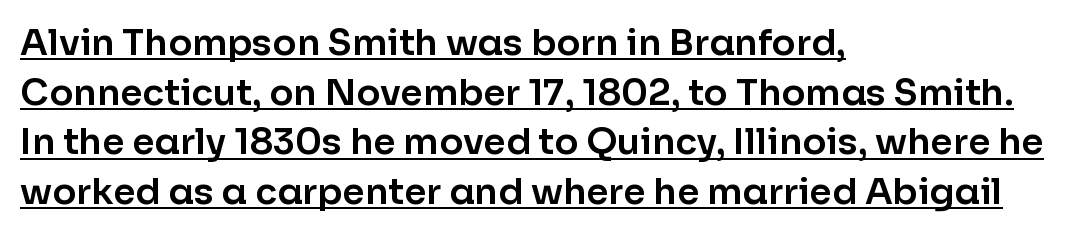
{"serif": "no", "italic": "no", "width": "normal", "stroke_contrast": "low", "x_height": "medium", "monospaced": "no", "underline": "yes", "align": "left", "line_spacing": "normal", "line_spacing_ratio": 1.38, "letter_spacing": "normal", "letter_spacing_em": 0.0, "glyph_px": 36}
